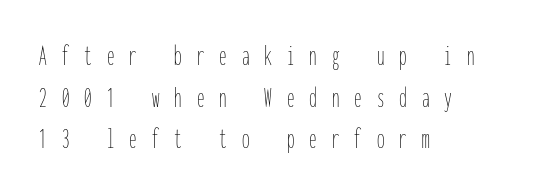
The image shows 30 px thin, condensed type, upright, monospaced; set left-aligned, normal line spacing (1.39x), unusually wide letter spacing (+0.5 em), not underlined; low stroke contrast and a medium x-height.
